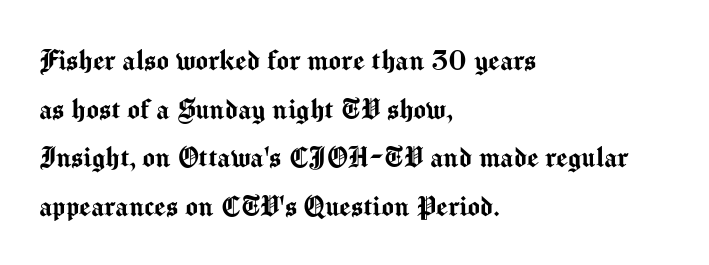
Q: Is the text italic (slanted)? A: No, it is upright.
Q: Is the typeface a serif or a sans-serif typeface? A: Sans-serif.
Q: Is the text underlined? A: No.
Q: How is the paragraph aligned? A: Left-aligned.
Q: Is the spacing between letters normal or unusually wide? A: Normal.
Q: Is the spacing between lines tight, normal or loose? A: Normal.
Q: Width (condensed, normal, or wide)? A: Normal.
Q: Stroke contrast? A: Medium.
Q: x-height? A: Medium.
Q: Monospaced? A: No.
